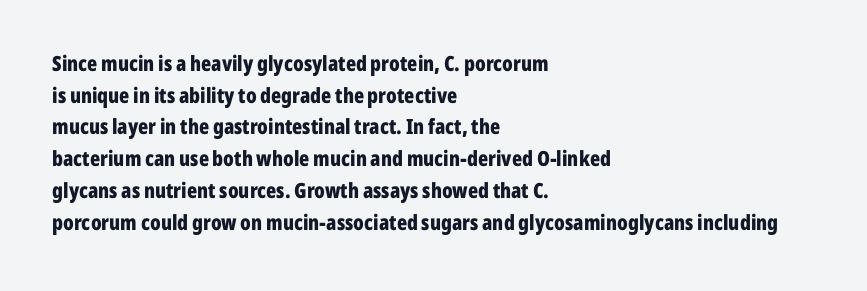
The image shows 21 px bold type, upright; set left-aligned, normal line spacing (1.51x), normal letter spacing, not underlined.
